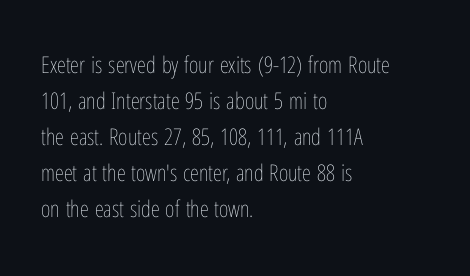
{"italic": "no", "bold": "no", "underline": "no", "align": "left", "line_spacing": "normal", "line_spacing_ratio": 1.57, "letter_spacing": "normal", "letter_spacing_em": 0.0, "glyph_px": 23}
